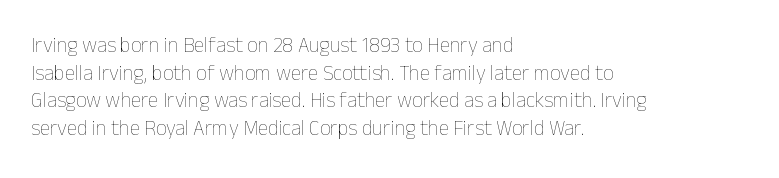
Q: Is the text bold? A: No.
Q: Is the text italic (slanted)? A: No, it is upright.
Q: Is the text underlined? A: No.
Q: How is the paragraph aligned? A: Left-aligned.
Q: Is the spacing between letters normal or unusually wide? A: Normal.
Q: Is the spacing between lines tight, normal or loose? A: Normal.
